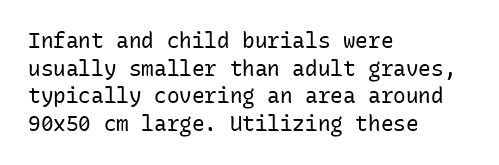
Q: Is the text bold? A: No.
Q: Is the text italic (slanted)? A: No, it is upright.
Q: Is the text underlined? A: No.
Q: How is the paragraph aligned? A: Left-aligned.
Q: Is the spacing between letters normal or unusually wide? A: Normal.
Q: Is the spacing between lines tight, normal or loose? A: Normal.
